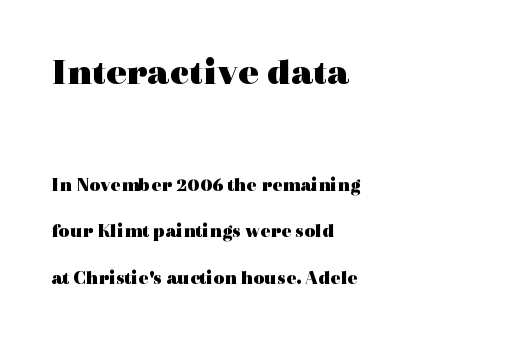
The image shows 38 px heavy, wide serif type, upright; set left-aligned, loose line spacing (2.44x), normal letter spacing, not underlined; the first (top) block is 2.0x larger; a medium x-height.
